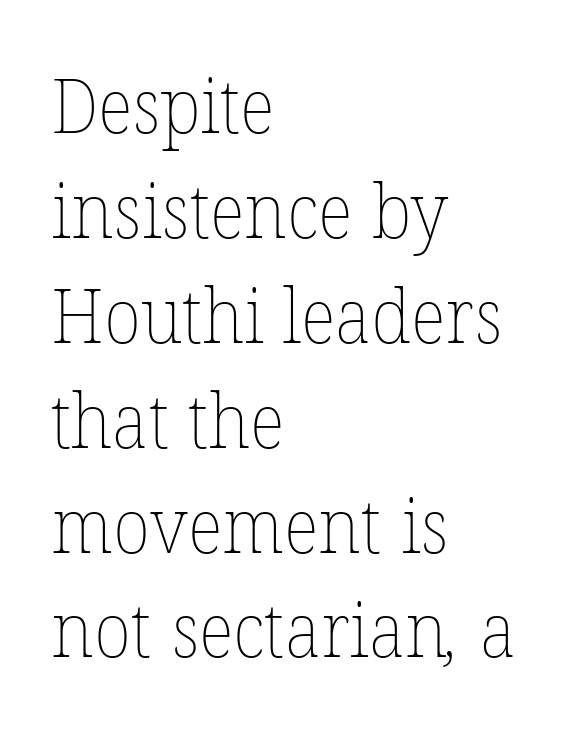
Q: Is the text bold? A: No.
Q: Is the text underlined? A: No.
Q: How is the paragraph aligned? A: Left-aligned.
Q: Is the spacing between letters normal or unusually wide? A: Normal.
Q: Is the spacing between lines tight, normal or loose? A: Normal.
Q: Width (condensed, normal, or wide)? A: Normal.
Q: Stroke contrast? A: Low.
Q: x-height? A: Medium.
Q: Monospaced? A: No.
